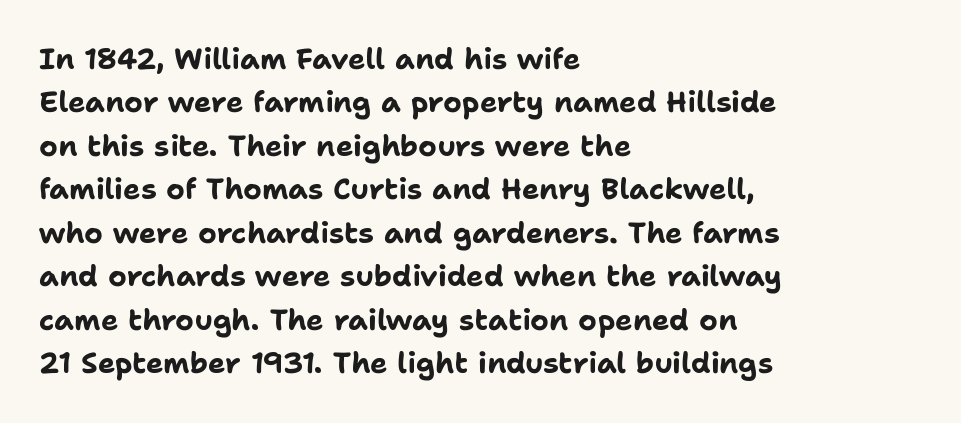
How would I describe the line gaps? Plain and ordinary. This rendering leaves character spacing at its baseline value. Looks like regular typesetting: each glyph gets only the width it needs. The passage shown is typeset with a sans-serif family. A clean baseline with only descenders dipping below it. Weight: bold.
